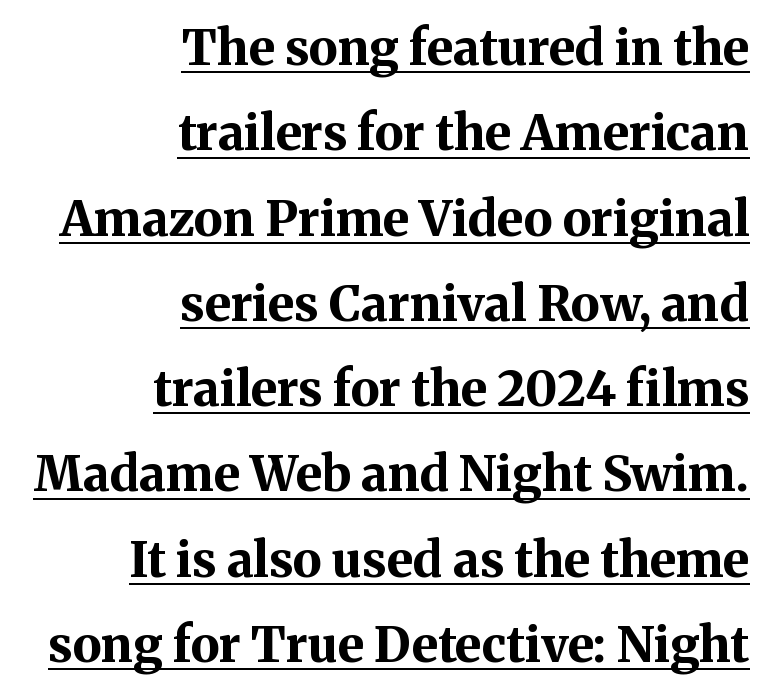
Q: Is the text bold? A: Yes.
Q: Is the text italic (slanted)? A: No, it is upright.
Q: Is the typeface a serif or a sans-serif typeface? A: Serif.
Q: Is the text underlined? A: Yes.
Q: How is the paragraph aligned? A: Right-aligned.
Q: Is the spacing between letters normal or unusually wide? A: Normal.
Q: Width (condensed, normal, or wide)? A: Normal.
Q: Stroke contrast? A: Medium.
Q: x-height? A: Medium.
Q: Monospaced? A: No.
